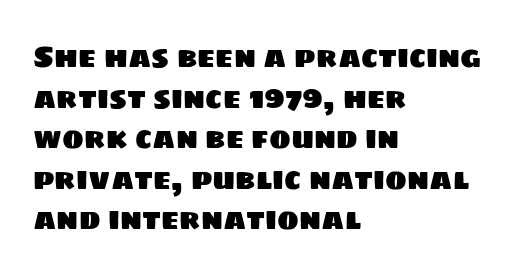
{"serif": "no", "width": "normal", "stroke_contrast": "low", "x_height": "large", "monospaced": "no", "underline": "no", "align": "left", "line_spacing": "normal", "line_spacing_ratio": 1.4, "letter_spacing": "normal", "letter_spacing_em": 0.0, "glyph_px": 29}
